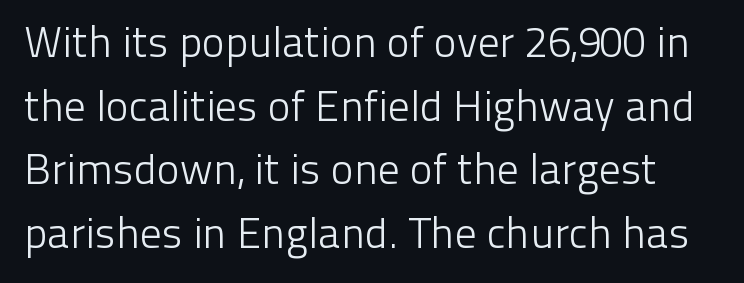
Q: Is the text bold? A: No.
Q: Is the text italic (slanted)? A: No, it is upright.
Q: Is the typeface a serif or a sans-serif typeface? A: Sans-serif.
Q: Is the text underlined? A: No.
Q: Is the spacing between letters normal or unusually wide? A: Normal.
Q: Is the spacing between lines tight, normal or loose? A: Normal.
Q: Width (condensed, normal, or wide)? A: Normal.
Q: Stroke contrast? A: Low.
Q: x-height? A: Medium.
Q: Monospaced? A: No.
